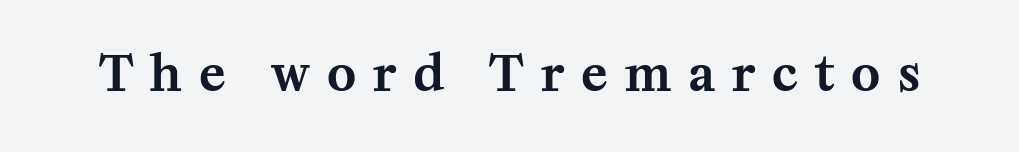
The image shows 49 px serif type, upright; set unusually wide letter spacing (+0.35 em), not underlined; medium stroke contrast and a medium x-height.
